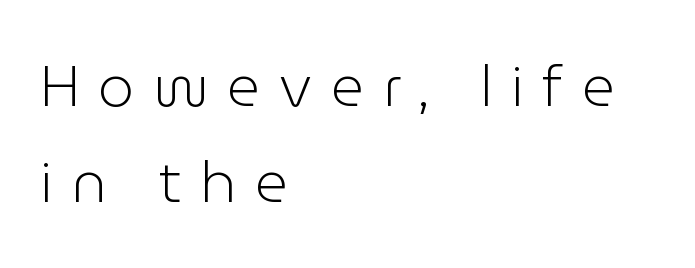
The image shows 57 px light sans-serif type, upright; set left-aligned, normal line spacing (1.68x), unusually wide letter spacing (+0.33 em), not underlined; low stroke contrast and a medium x-height.
